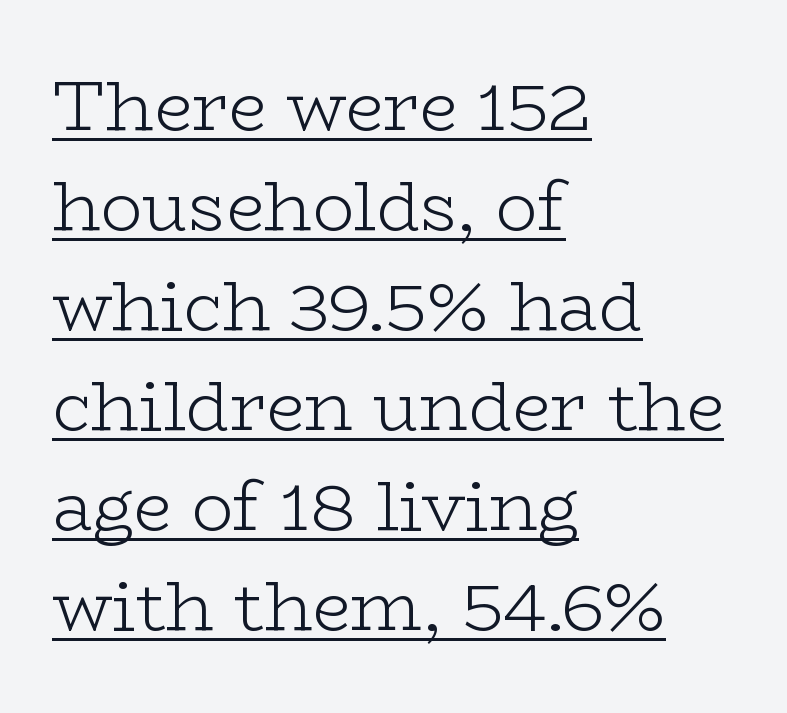
The rendering uses natural spacing where letterforms have individual widths. The type is set solid horizontally, with unmodified tracking. The typesetter chose a ragged-right arrangement here. Vertically, the passage feels balanced, rows spaced as you'd expect. The characters display serif detailing at their extremities. Unlike italic type, these characters show no tilt at all.
